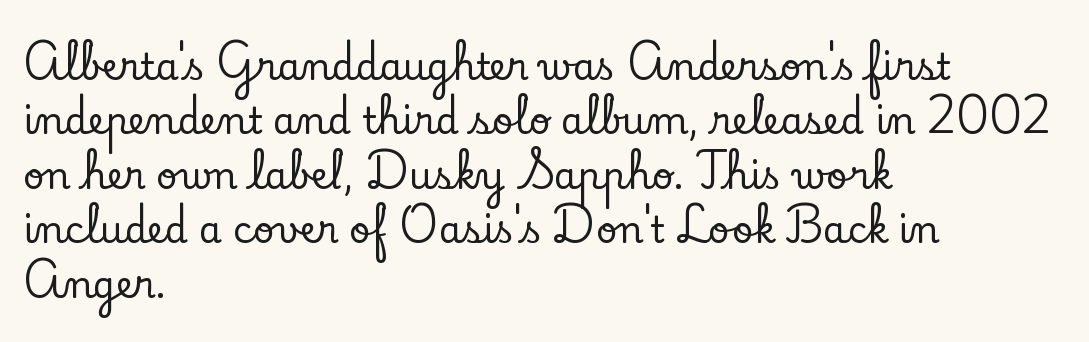
The image shows 37 px serif type, upright; set left-aligned, normal line spacing (1.47x), normal letter spacing, not underlined; low stroke contrast and a small x-height.
